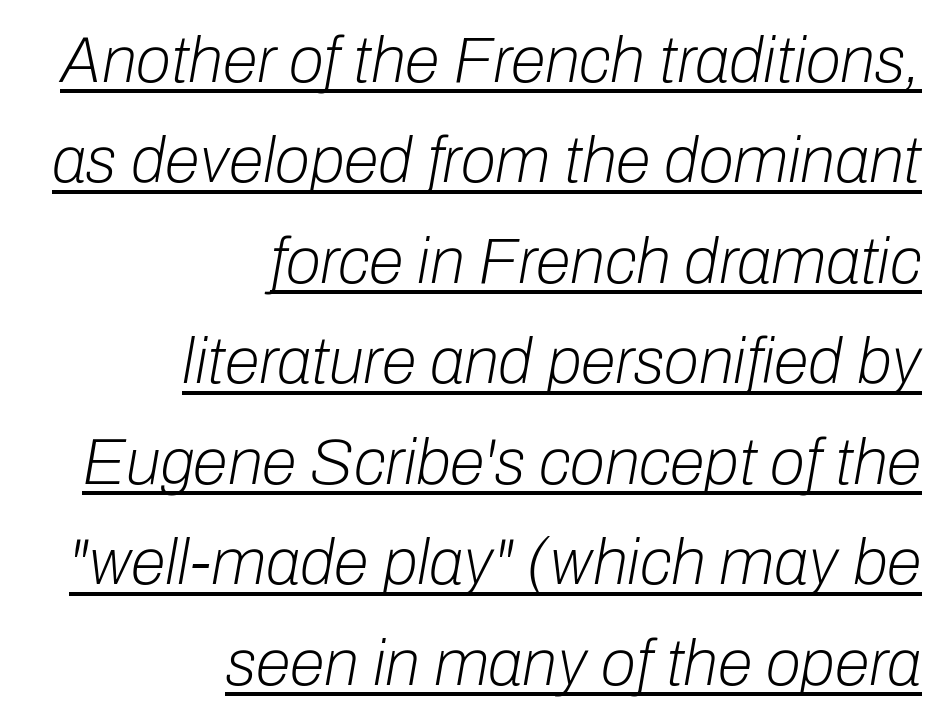
{"italic": "yes", "lean": "right", "slant_degrees": 10, "bold": "no", "weight": "light", "width": "normal", "stroke_contrast": "low", "x_height": "medium", "monospaced": "no", "underline": "yes", "align": "right", "line_spacing": "normal", "line_spacing_ratio": 1.57, "letter_spacing": "normal", "letter_spacing_em": 0.0, "glyph_px": 64}
